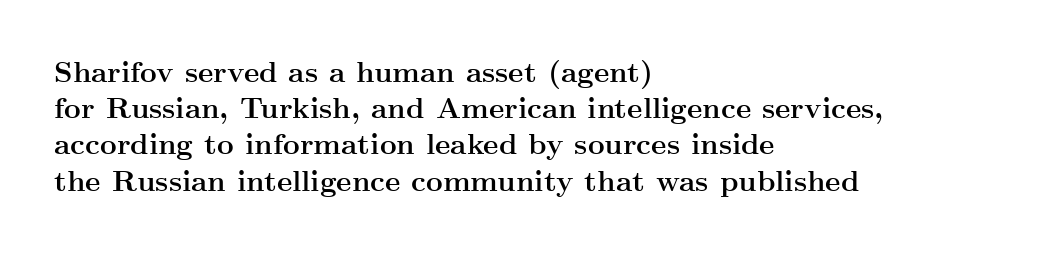
The image shows 29 px semibold, wide serif type, upright; set left-aligned, normal line spacing (1.25x), normal letter spacing, not underlined; medium stroke contrast and a small x-height.
